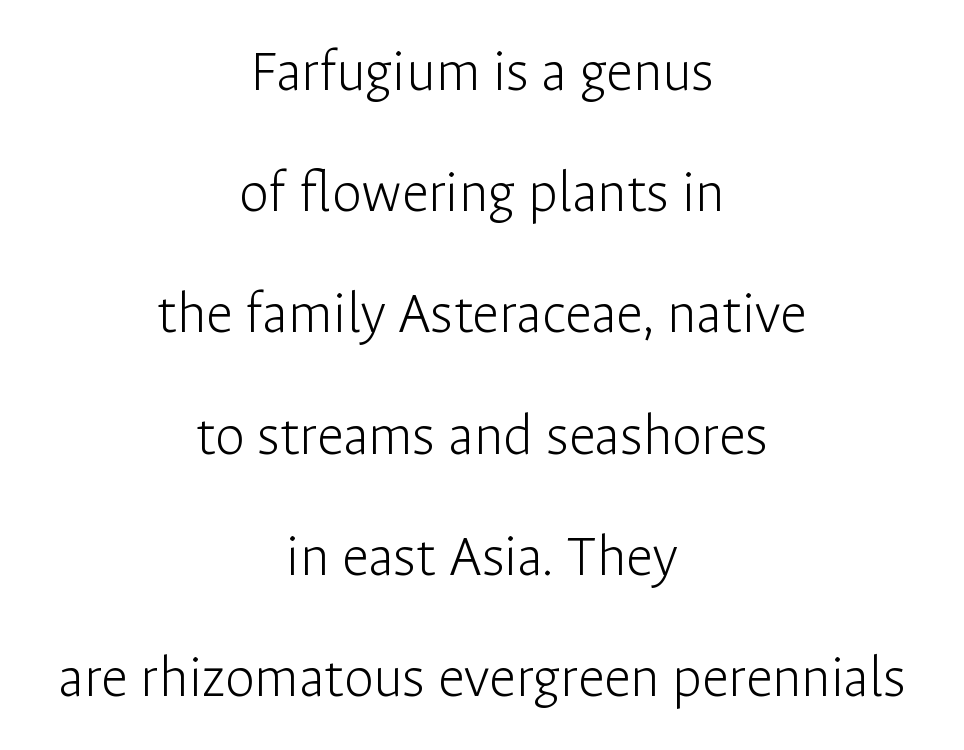
{"serif": "no", "italic": "no", "bold": "no", "weight": "light", "width": "normal", "stroke_contrast": "low", "x_height": "medium", "monospaced": "no", "underline": "no", "align": "center", "line_spacing": "loose", "line_spacing_ratio": 2.02, "letter_spacing": "normal", "letter_spacing_em": 0.0, "glyph_px": 60}
